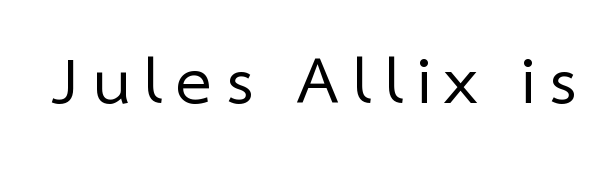
{"serif": "no", "bold": "no", "weight": "regular", "width": "normal", "stroke_contrast": "low", "x_height": "medium", "monospaced": "no", "underline": "no", "letter_spacing": "wide", "letter_spacing_em": 0.2, "glyph_px": 68}
